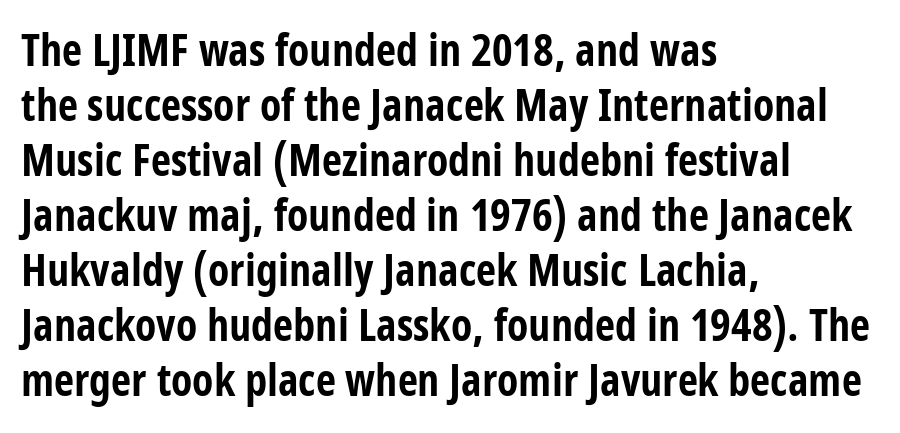
{"serif": "no", "italic": "no", "bold": "yes", "weight": "bold", "width": "condensed", "stroke_contrast": "low", "x_height": "large", "monospaced": "no", "underline": "no", "align": "left", "line_spacing": "normal", "line_spacing_ratio": 1.25, "letter_spacing": "normal", "letter_spacing_em": 0.0, "glyph_px": 44}
